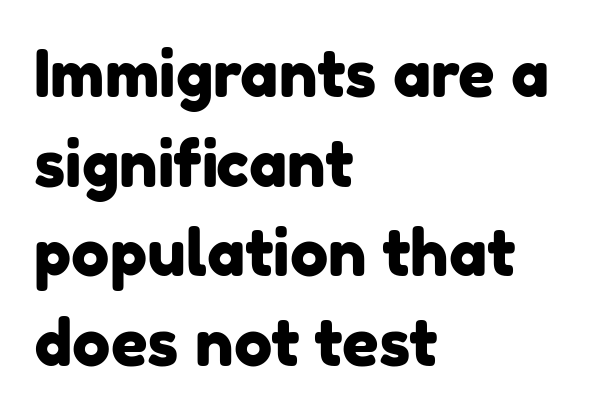
The image shows 64 px sans-serif type; set left-aligned, normal line spacing (1.4x), normal letter spacing, not underlined; low stroke contrast and a medium x-height.
